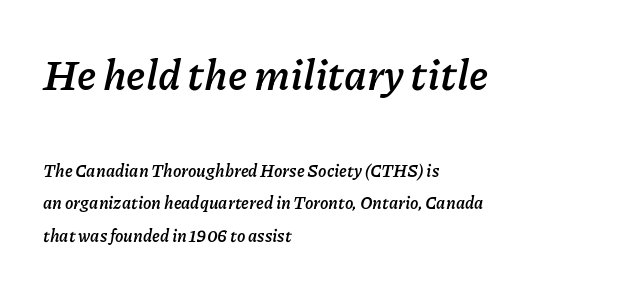
The image shows 42 px semibold type, italic (leaning right); set left-aligned, loose line spacing (1.93x), normal letter spacing, not underlined; the first (top) block is 2.47x larger; low stroke contrast and a medium x-height.
